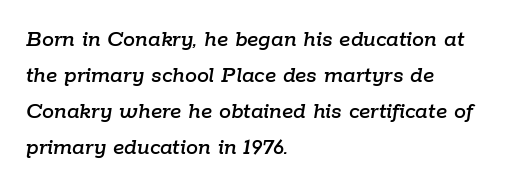
{"italic": "yes", "lean": "right", "slant_degrees": 9, "underline": "no", "align": "left", "line_spacing": "normal", "line_spacing_ratio": 1.5, "letter_spacing": "normal", "letter_spacing_em": 0.0, "glyph_px": 24}
